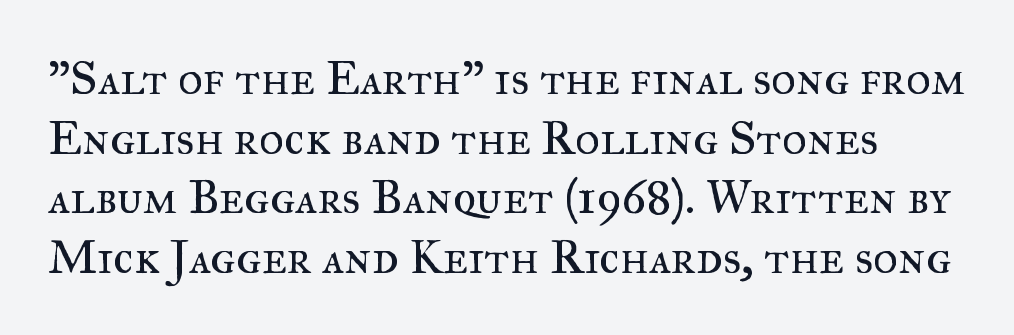
Nope, not italic — everything's standing straight. Proportional: the letters do not fall into vertical columns. Check where the strokes stop: tiny serifs finish them off. Bare-footed words on every line. Default kerning and tracking; the words read as compact shapes. No extra ink here — the face is not bold.
